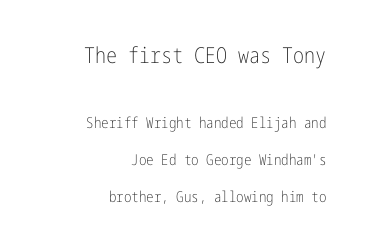
The image shows 22 px text type, upright; set right-aligned, loose line spacing (2.46x), normal letter spacing, not underlined; the first (top) block is 1.47x larger.
